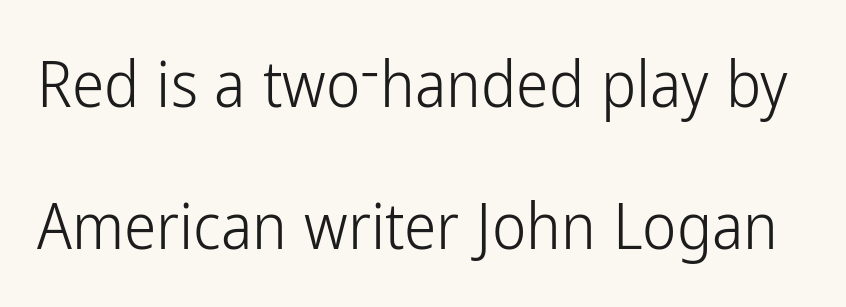
The image shows 65 px light, condensed sans-serif type, upright; set loose line spacing (2.19x), normal letter spacing, not underlined; low stroke contrast and a medium x-height.
